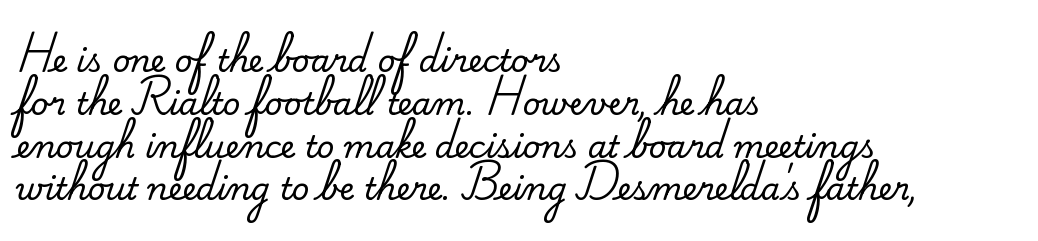
Q: Is the text italic (slanted)? A: Yes.
Q: Is the typeface a serif or a sans-serif typeface? A: Serif.
Q: Is the text underlined? A: No.
Q: How is the paragraph aligned? A: Left-aligned.
Q: Is the spacing between letters normal or unusually wide? A: Normal.
Q: Is the spacing between lines tight, normal or loose? A: Normal.
Q: Width (condensed, normal, or wide)? A: Normal.
Q: Stroke contrast? A: Medium.
Q: x-height? A: Small.
Q: Monospaced? A: No.
